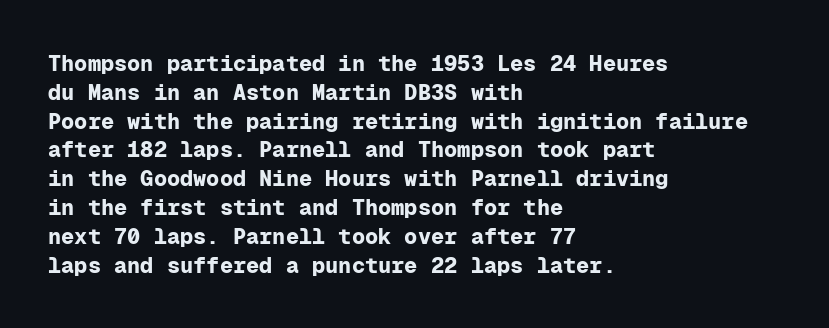
The rows are spaced the way most documents space them. Its strokes are broad and dark, the hallmark of bold type. Posture: upright roman. A bare baseline throughout the passage.
